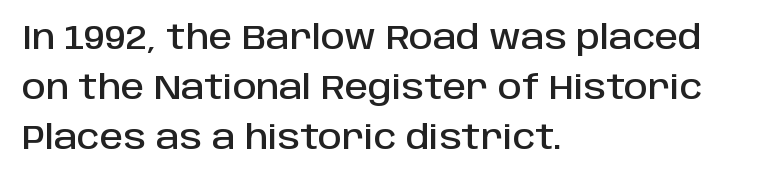
{"serif": "no", "italic": "no", "width": "normal", "stroke_contrast": "low", "x_height": "large", "monospaced": "no", "underline": "no", "align": "left", "line_spacing": "normal", "line_spacing_ratio": 1.52, "letter_spacing": "normal", "letter_spacing_em": 0.0, "glyph_px": 33}
